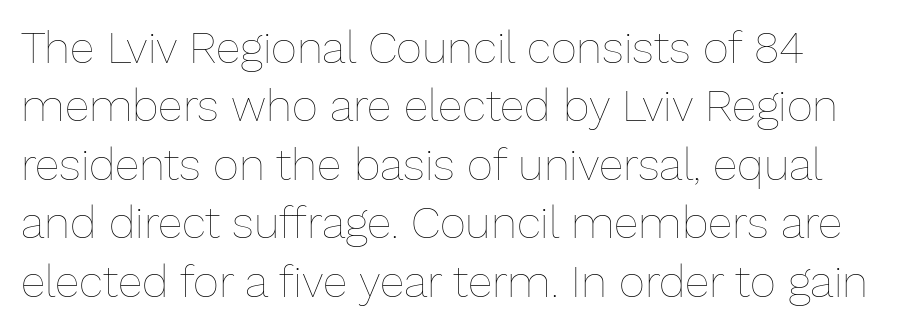
Q: Is the text bold? A: No.
Q: Is the text italic (slanted)? A: No, it is upright.
Q: Is the text underlined? A: No.
Q: How is the paragraph aligned? A: Left-aligned.
Q: Is the spacing between letters normal or unusually wide? A: Normal.
Q: Is the spacing between lines tight, normal or loose? A: Normal.
Q: Width (condensed, normal, or wide)? A: Normal.
Q: Stroke contrast? A: Low.
Q: x-height? A: Medium.
Q: Monospaced? A: No.
